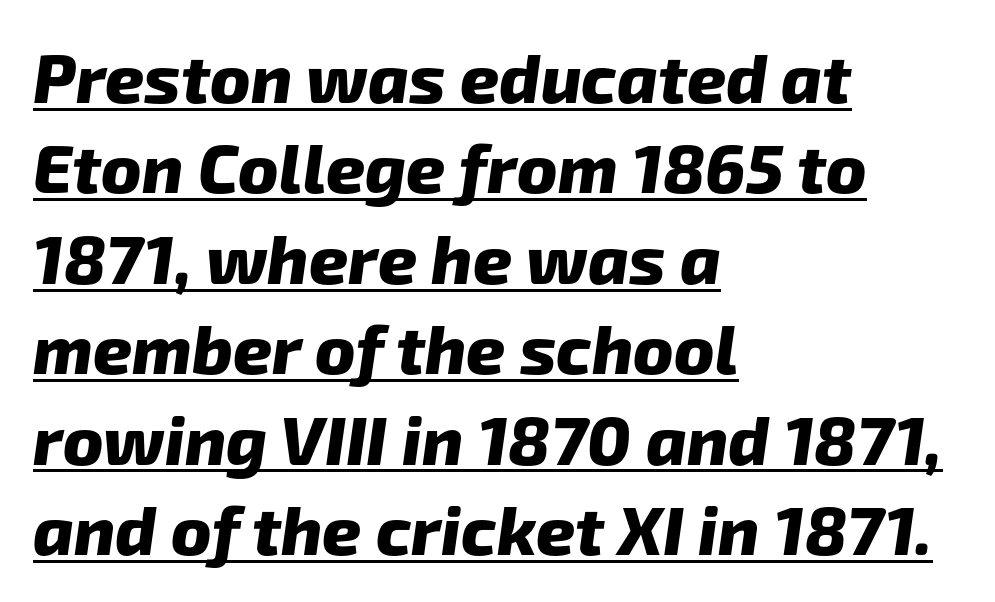
Casual observation: everything's shoved over to the left. Quick note: underline on. Here the designer chose a conventional face with non-uniform glyph widths. Look at the stroke-to-counter ratio: heavy, a bold.
